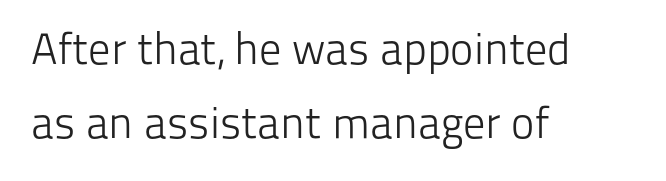
Q: Is the text bold? A: No.
Q: Is the text italic (slanted)? A: No, it is upright.
Q: Is the typeface a serif or a sans-serif typeface? A: Sans-serif.
Q: Is the text underlined? A: No.
Q: How is the paragraph aligned? A: Left-aligned.
Q: Is the spacing between letters normal or unusually wide? A: Normal.
Q: Is the spacing between lines tight, normal or loose? A: Normal.
Q: Width (condensed, normal, or wide)? A: Normal.
Q: Stroke contrast? A: Low.
Q: x-height? A: Medium.
Q: Monospaced? A: No.
